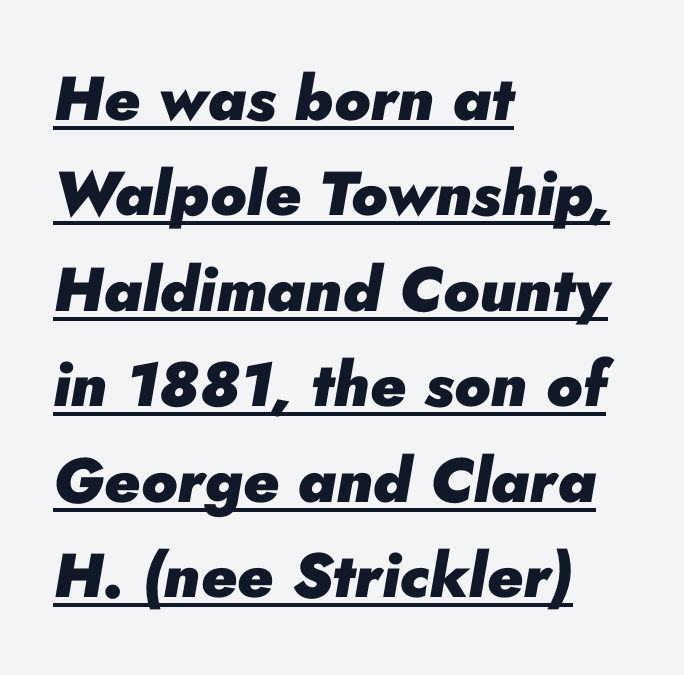
This sample uses plain, unmodified letter spacing. This sample carries an underscore along the baseline area. Notice how descenders clear the ascenders below comfortably — that's standard leading. Is the type bold? Yes — the strokes are clearly thick and heavy. The whole block is typeset with a tilt.
